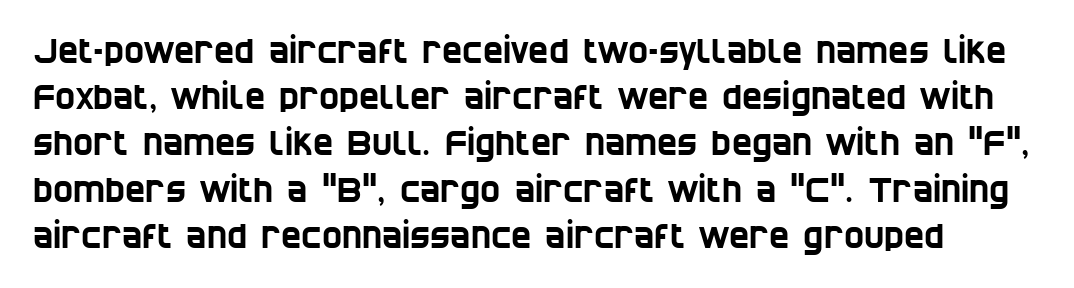
Is this a sans? Yes — the strokes have no serifs. Bare-footed words on every line. Each letter keeps its own natural width here, so spacing adapts to shape. The letters sit at their default tracking, neither squeezed nor spread. A normal amount of white space separates one row of letters from the next.
